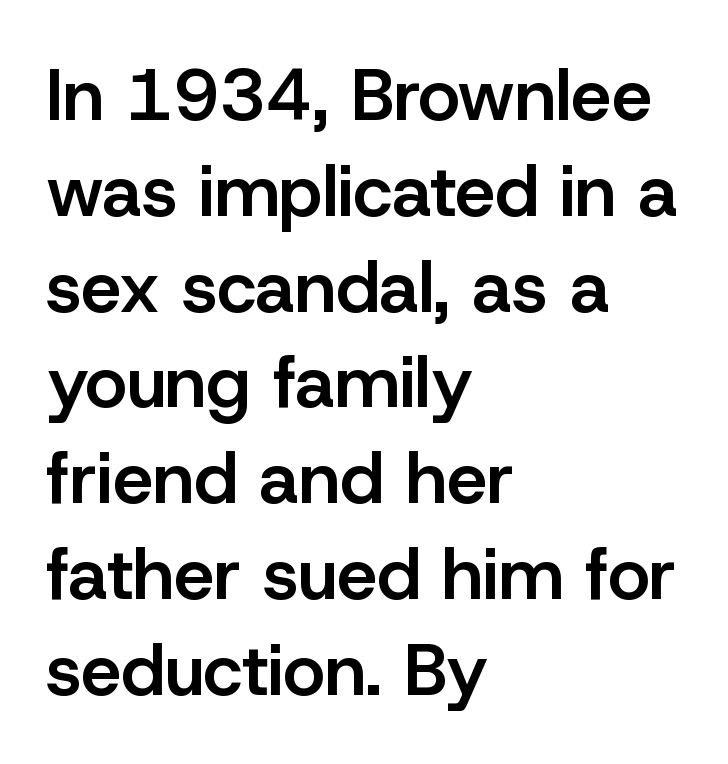
{"serif": "no", "italic": "no", "bold": "semi", "weight": "semibold", "width": "normal", "stroke_contrast": "low", "x_height": "medium", "monospaced": "no", "underline": "no", "align": "left", "line_spacing": "normal", "line_spacing_ratio": 1.33, "letter_spacing": "normal", "letter_spacing_em": 0.0, "glyph_px": 72}
